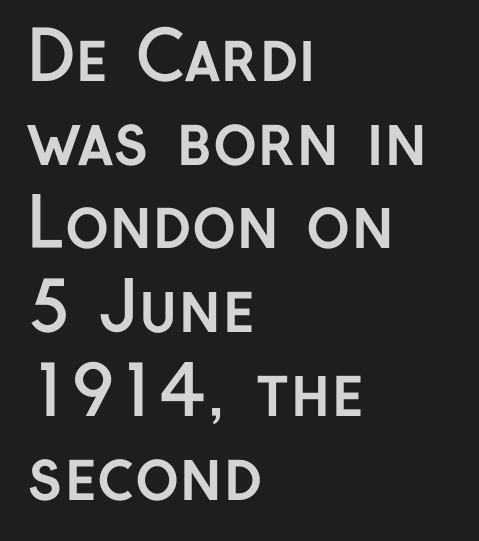
The image shows 67 px semibold sans-serif type, upright; set left-aligned, normal line spacing (1.25x), normal letter spacing, not underlined; low stroke contrast and a medium x-height.
